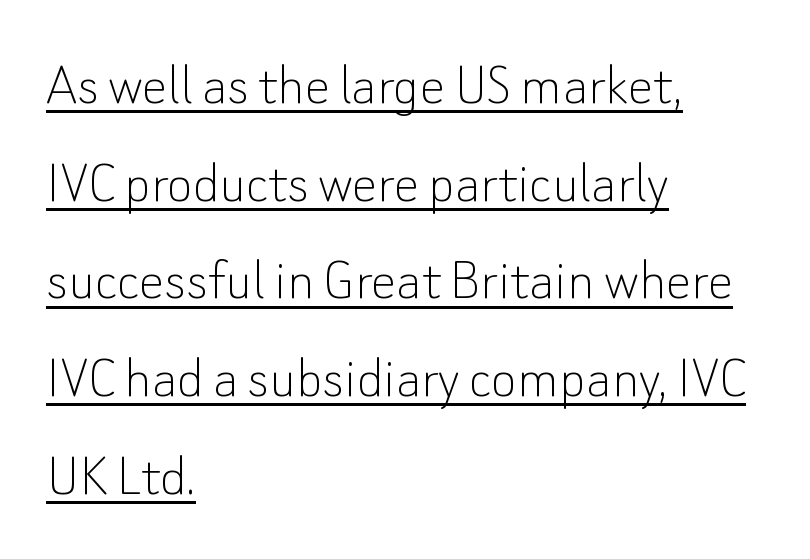
The letters advance in unequal steps, a hallmark of proportional type. Caption: multi-line text, flush left, ragged right. The text was rendered using a sans face with plain stroke endings. A typesetter would call this leading conventional body-copy spacing.
